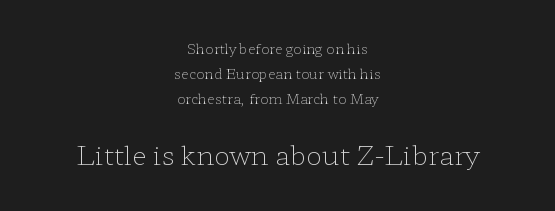
Q: Is the text bold? A: No.
Q: Is the text italic (slanted)? A: No, it is upright.
Q: Is the text underlined? A: No.
Q: How is the paragraph aligned? A: Centered.
Q: Is the spacing between letters normal or unusually wide? A: Normal.
Q: Which block of text is set in a larger size, the first (top) or the second (bottom)? A: The second (bottom) one.
